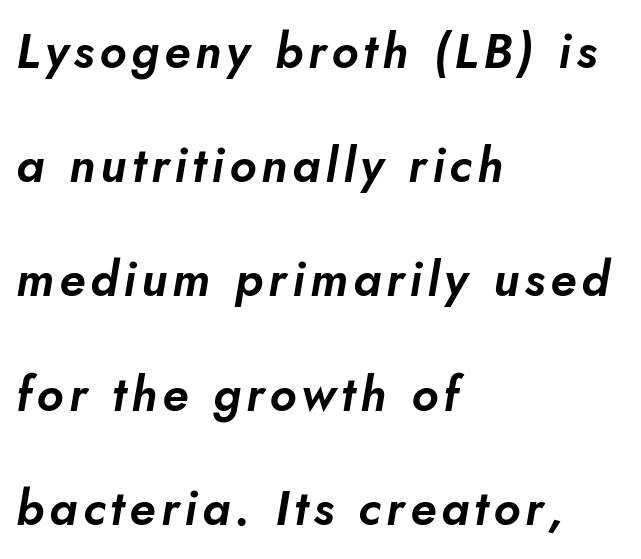
The image shows 48 px text type, italic (leaning right); set left-aligned, loose line spacing (2.38x), not underlined; low stroke contrast and a small x-height.
